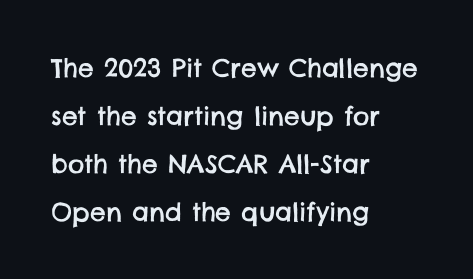
{"underline": "no", "align": "left", "line_spacing": "loose", "line_spacing_ratio": 1.92, "letter_spacing": "normal", "letter_spacing_em": 0.0, "glyph_px": 25}
